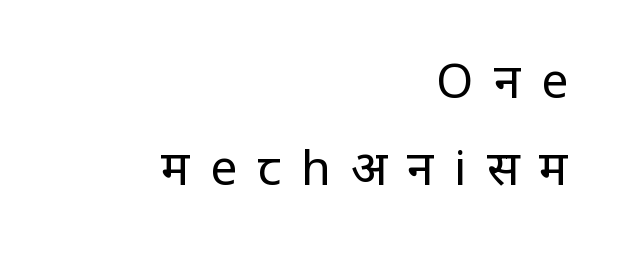
The image shows 48 px regular-weight, condensed sans-serif type, upright; set right-aligned, line spacing 1.81x, unusually wide letter spacing (+0.42 em), not underlined; low stroke contrast and a large x-height.
